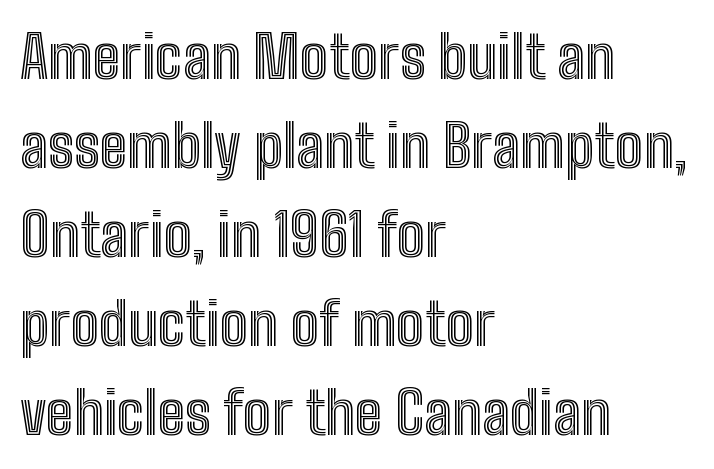
The image shows 59 px condensed type, upright; set left-aligned, normal line spacing (1.51x), normal letter spacing, not underlined; a medium x-height.
